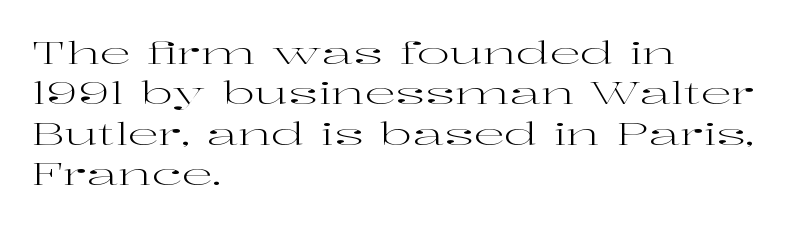
{"serif": "yes", "italic": "no", "bold": "no", "weight": "regular", "width": "wide", "stroke_contrast": "high", "x_height": "medium", "monospaced": "no", "underline": "no", "align": "left", "line_spacing": "normal", "line_spacing_ratio": 1.3, "letter_spacing": "normal", "letter_spacing_em": 0.0, "glyph_px": 31}
